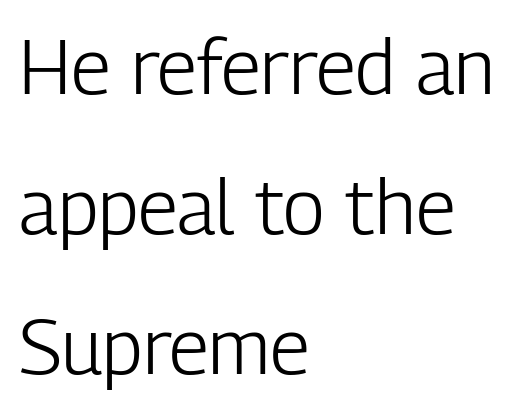
The image shows 77 px light, condensed sans-serif type, upright; set left-aligned, line spacing 1.82x, normal letter spacing, not underlined; low stroke contrast and a medium x-height.
